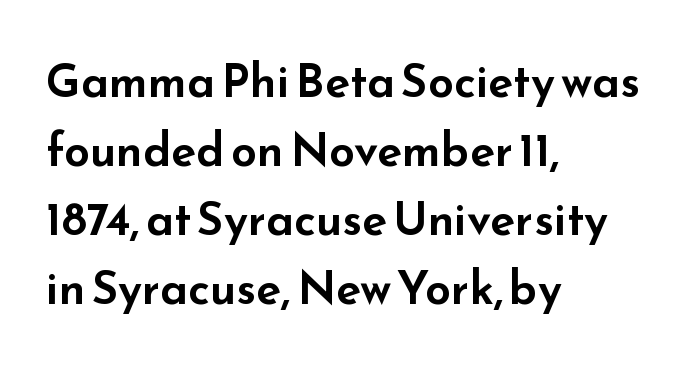
The horizontal fit of the characters is conventional and even. The words here are not underlined. Leading matches the norm, producing a regular column. Casual observation: everything's shoved over to the left. This is sans-serif lettering, the kind often seen on screens and signage.
